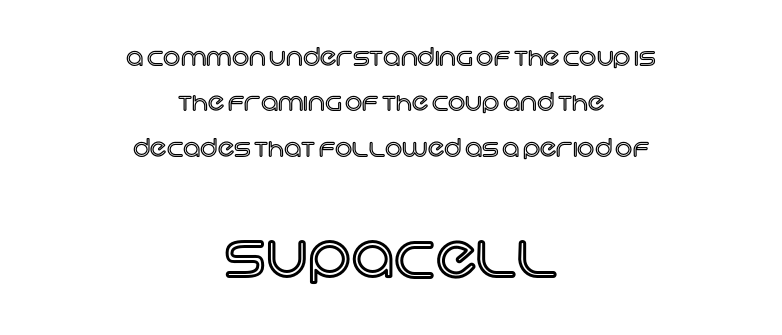
Spacing between characters is what you'd get straight out of the box. Visually, the bottom section dominates because its glyphs are scaled up. The specimen omits any rule beneath the text block's lines. Spacing verdict: proportional, widths tailored to each character. In CSS terms this would be text-align: center. If you drew a line through each stem, it would be perfectly vertical.
